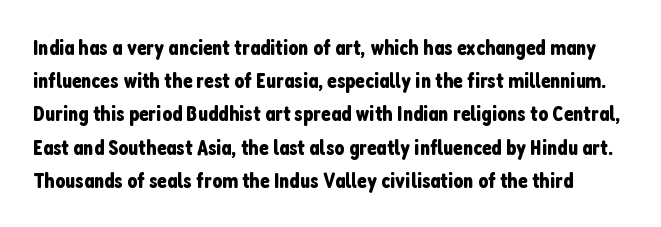
{"italic": "no", "underline": "no", "line_spacing": "normal", "line_spacing_ratio": 1.51, "letter_spacing": "normal", "letter_spacing_em": 0.0, "glyph_px": 22}
